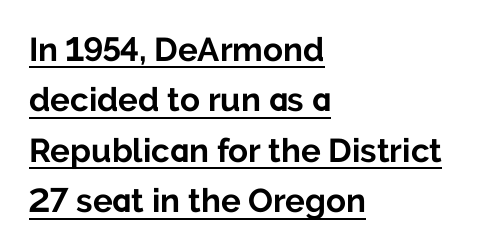
The image shows 33 px bold sans-serif type, upright; set left-aligned, normal line spacing (1.53x), normal letter spacing, underlined; low stroke contrast and a medium x-height.
